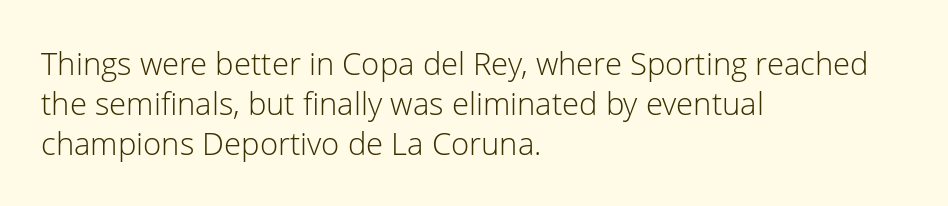
Grotesque or geometric, the face here clearly has no serifs. If you drew a ruler down the left edge, every line would touch it. This sample has the flowing, uneven cadence of proportional lettering. The area under the type is left untouched.
